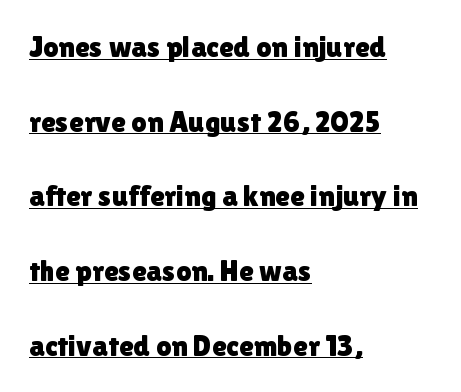
Q: Is the text italic (slanted)? A: No, it is upright.
Q: Is the typeface a serif or a sans-serif typeface? A: Sans-serif.
Q: Is the text underlined? A: Yes.
Q: How is the paragraph aligned? A: Left-aligned.
Q: Is the spacing between letters normal or unusually wide? A: Normal.
Q: Is the spacing between lines tight, normal or loose? A: Loose.
Q: Width (condensed, normal, or wide)? A: Normal.
Q: Stroke contrast? A: Low.
Q: x-height? A: Medium.
Q: Monospaced? A: No.
